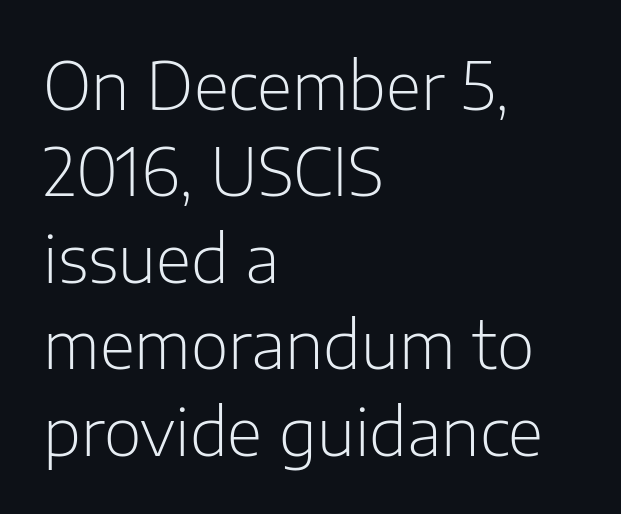
Q: Is the text bold? A: No.
Q: Is the text italic (slanted)? A: No, it is upright.
Q: Is the typeface a serif or a sans-serif typeface? A: Sans-serif.
Q: Is the text underlined? A: No.
Q: How is the paragraph aligned? A: Left-aligned.
Q: Is the spacing between letters normal or unusually wide? A: Normal.
Q: Is the spacing between lines tight, normal or loose? A: Normal.
Q: Width (condensed, normal, or wide)? A: Normal.
Q: Stroke contrast? A: Low.
Q: x-height? A: Medium.
Q: Monospaced? A: No.
